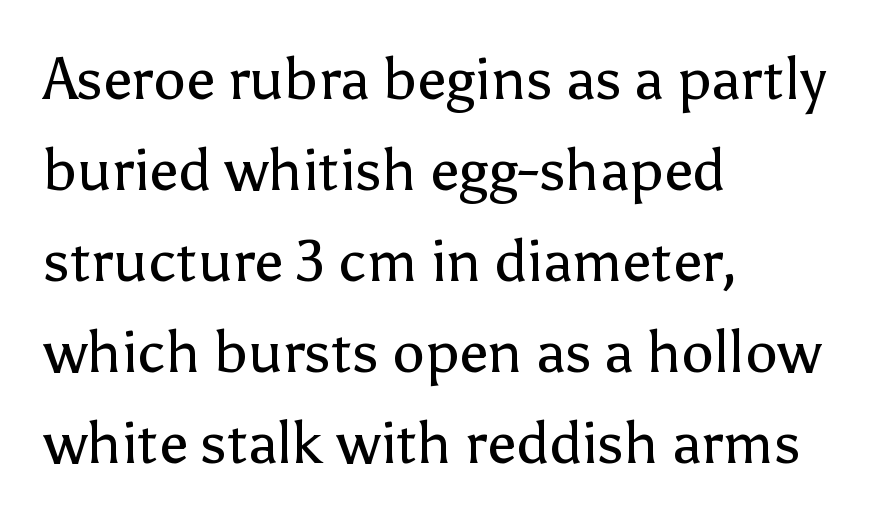
{"serif": "no", "italic": "no", "bold": "no", "weight": "regular", "width": "normal", "stroke_contrast": "low", "x_height": "medium", "monospaced": "no", "underline": "no", "align": "left", "line_spacing": "normal", "line_spacing_ratio": 1.57, "letter_spacing": "normal", "letter_spacing_em": 0.0, "glyph_px": 58}
